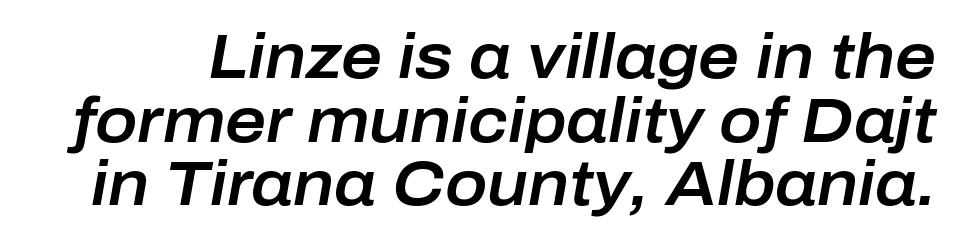
{"italic": "yes", "lean": "right", "slant_degrees": 10, "width": "normal", "stroke_contrast": "low", "x_height": "medium", "monospaced": "no", "underline": "no", "line_spacing": "tight", "line_spacing_ratio": 1.01, "letter_spacing": "normal", "letter_spacing_em": 0.0, "glyph_px": 63}
